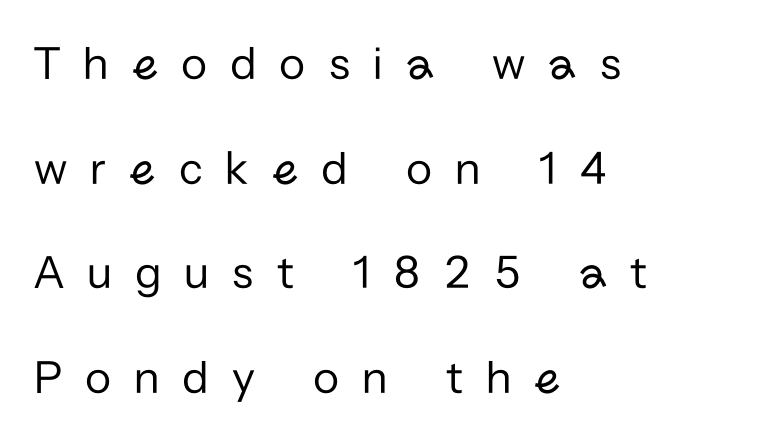
The designer went with a sans here, leaving each stem footless. Unbolded letterforms with no extra heft. The face used here is rendered with a markedly widened letterfit. Words float on clear page, feet unadorned. Short and long lines alike share a common starting point at left.
